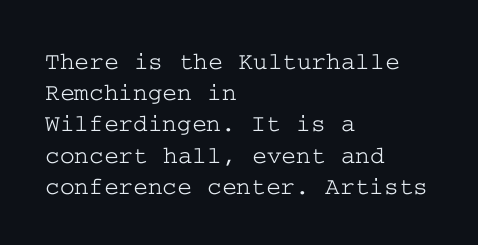
The image shows 25 px text type, upright; set left-aligned, normal line spacing (1.25x), normal letter spacing, not underlined.
